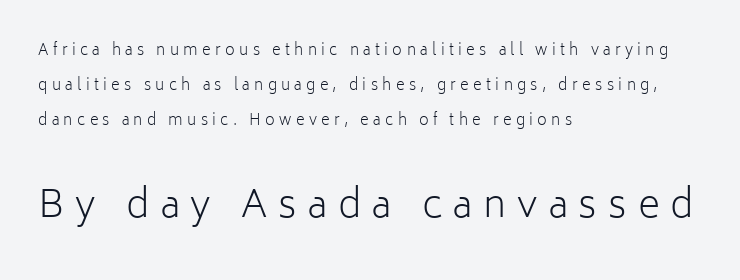
Q: Is the text bold? A: No.
Q: Is the text italic (slanted)? A: No, it is upright.
Q: Is the typeface a serif or a sans-serif typeface? A: Sans-serif.
Q: Is the text underlined? A: No.
Q: How is the paragraph aligned? A: Left-aligned.
Q: Is the spacing between letters normal or unusually wide? A: Unusually wide.
Q: Is the spacing between lines tight, normal or loose? A: Loose.
Q: Which block of text is set in a larger size, the first (top) or the second (bottom)? A: The second (bottom) one.
Q: Width (condensed, normal, or wide)? A: Normal.
Q: Stroke contrast? A: Low.
Q: x-height? A: Medium.
Q: Monospaced? A: No.
